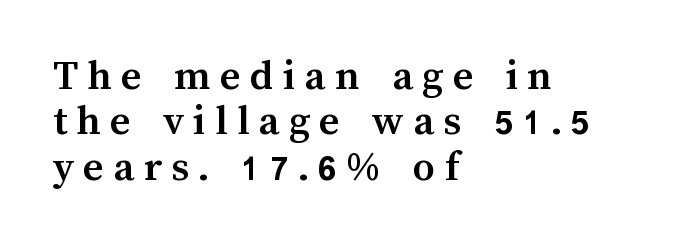
{"italic": "no", "bold": "yes", "weight": "semibold", "width": "normal", "stroke_contrast": "medium", "x_height": "medium", "monospaced": "no", "underline": "no", "align": "left", "line_spacing": "tight", "line_spacing_ratio": 1.03, "letter_spacing": "wide", "letter_spacing_em": 0.21, "glyph_px": 44}
